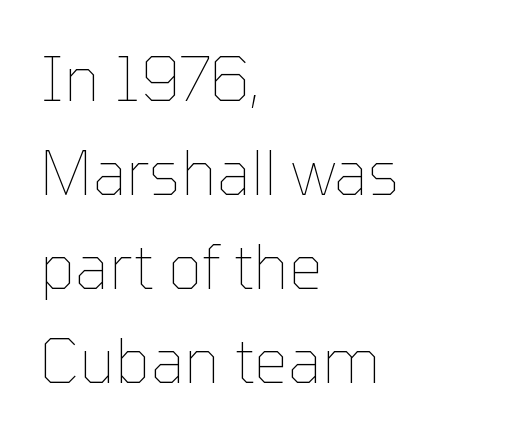
The image shows 61 px thin type, upright; set left-aligned, normal line spacing (1.54x), normal letter spacing, not underlined; low stroke contrast and a medium x-height.
